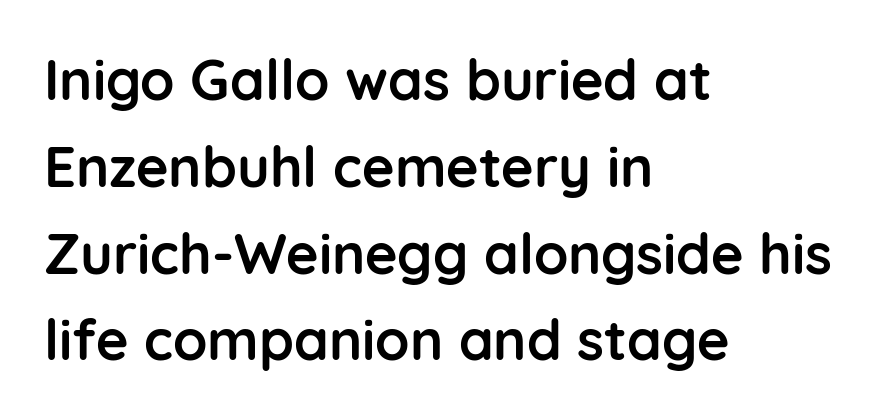
Q: Is the text bold? A: Yes.
Q: Is the text italic (slanted)? A: No, it is upright.
Q: Is the typeface a serif or a sans-serif typeface? A: Sans-serif.
Q: Is the text underlined? A: No.
Q: How is the paragraph aligned? A: Left-aligned.
Q: Is the spacing between letters normal or unusually wide? A: Normal.
Q: Is the spacing between lines tight, normal or loose? A: Normal.
Q: Width (condensed, normal, or wide)? A: Normal.
Q: Stroke contrast? A: Low.
Q: x-height? A: Medium.
Q: Monospaced? A: No.
